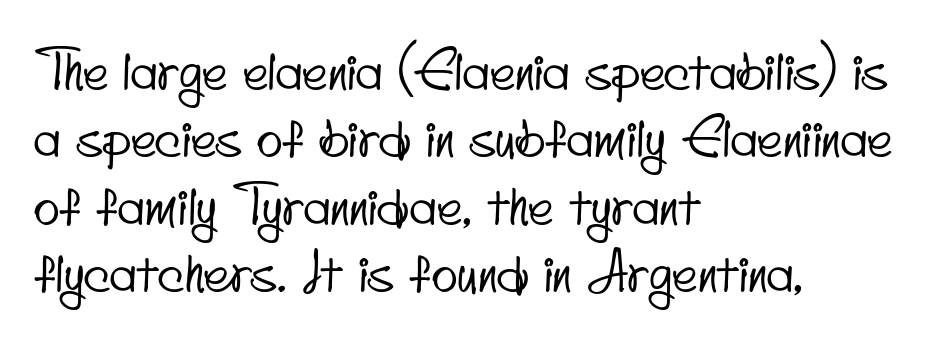
Q: Is the typeface a serif or a sans-serif typeface? A: Sans-serif.
Q: Is the text underlined? A: No.
Q: How is the paragraph aligned? A: Left-aligned.
Q: Is the spacing between letters normal or unusually wide? A: Normal.
Q: Is the spacing between lines tight, normal or loose? A: Normal.
Q: Width (condensed, normal, or wide)? A: Condensed.
Q: Stroke contrast? A: Low.
Q: x-height? A: Small.
Q: Monospaced? A: No.
